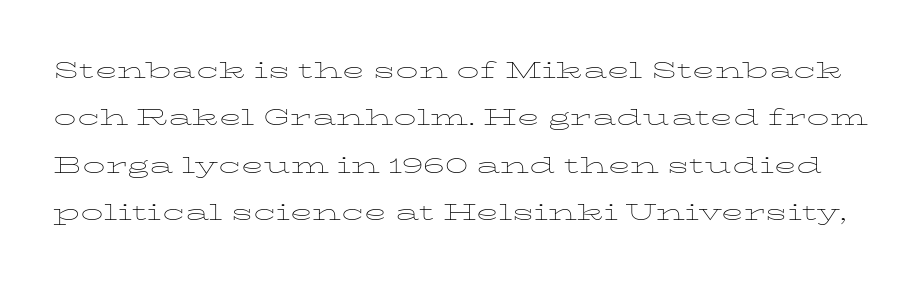
Q: Is the text bold? A: No.
Q: Is the text italic (slanted)? A: No, it is upright.
Q: Is the text underlined? A: No.
Q: Is the spacing between letters normal or unusually wide? A: Normal.
Q: Is the spacing between lines tight, normal or loose? A: Normal.
Q: Width (condensed, normal, or wide)? A: Wide.
Q: Stroke contrast? A: Low.
Q: x-height? A: Medium.
Q: Monospaced? A: No.
